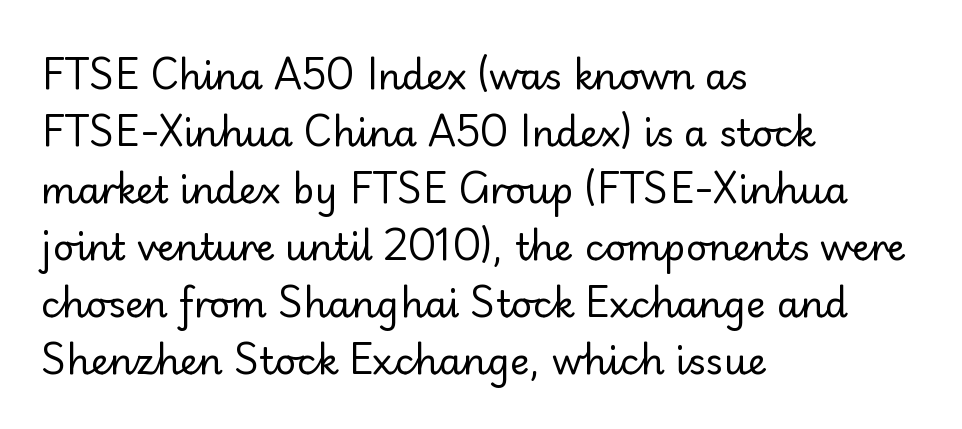
{"serif": "no", "italic": "no", "bold": "no", "weight": "regular", "width": "normal", "stroke_contrast": "low", "x_height": "small", "monospaced": "no", "underline": "no", "align": "left", "line_spacing": "normal", "line_spacing_ratio": 1.54, "letter_spacing": "normal", "letter_spacing_em": 0.0, "glyph_px": 37}
